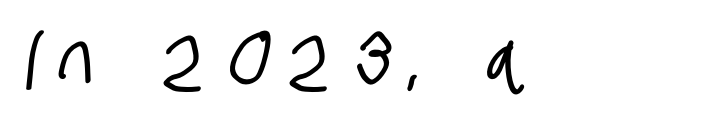
The space beneath each line is pristine and unruled. Teacher's note: observe the even left margin — that is flush-left alignment. Tracking here is generous; glyphs stand well apart from one another. A typesetter would call this proportional, since set widths differ per character. Regarding serifs, this sample does without them.
